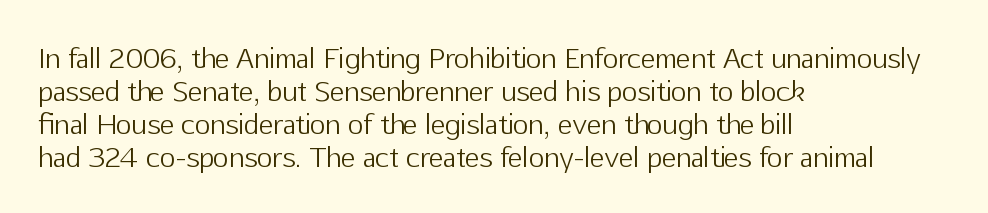
{"italic": "no", "bold": "no", "underline": "no", "align": "left", "line_spacing_ratio": 1.22, "letter_spacing": "normal", "letter_spacing_em": 0.0, "glyph_px": 27}
